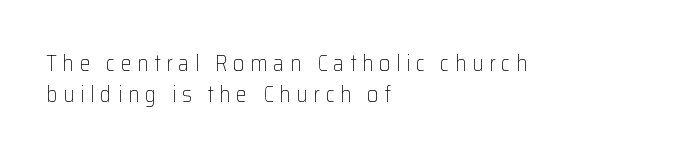
The image shows 22 px text type, upright; set left-aligned, normal line spacing (1.42x), unusually wide letter spacing (+0.25 em), not underlined.
